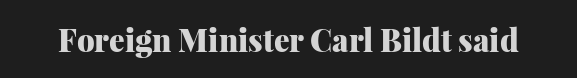
Do the characters align in a grid? No, the font is proportional. Descender tails drop into unmarked territory. Words appear dense and cohesive because spacing is normal. The letters are bold, with thick, heavy strokes. Ordinary non-slanted type is in use. The designer went with a serif here, giving each stem small feet.
